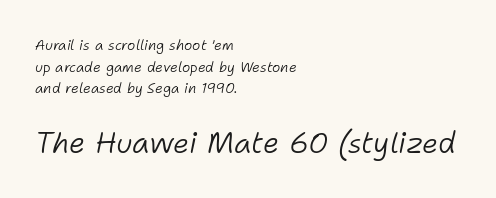
Underline: absent. The paragraph shown leans on its left margin. Slant detected: the letters are inclined. Look at the tracking — it's just the regular setting, nothing added. The later block is typeset at a bigger size than the earlier block. Varying glyph widths throughout — classic text-font behaviour.
